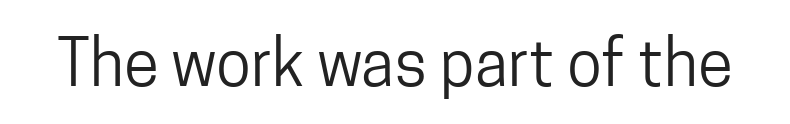
{"serif": "no", "italic": "no", "bold": "no", "weight": "regular", "width": "condensed", "stroke_contrast": "low", "x_height": "medium", "monospaced": "no", "underline": "no", "letter_spacing": "normal", "letter_spacing_em": 0.0, "glyph_px": 64}
